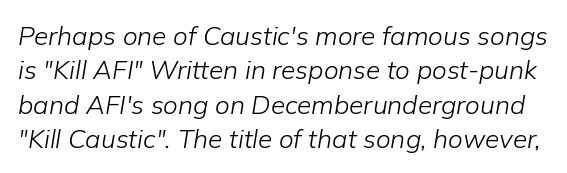
Interline gaps are of average width in this sample. Rule under the text: the space is simply empty. The text carries the slant typical of an italic or oblique font. Unbolded letterforms with no extra heft. Letter spacing: default.
